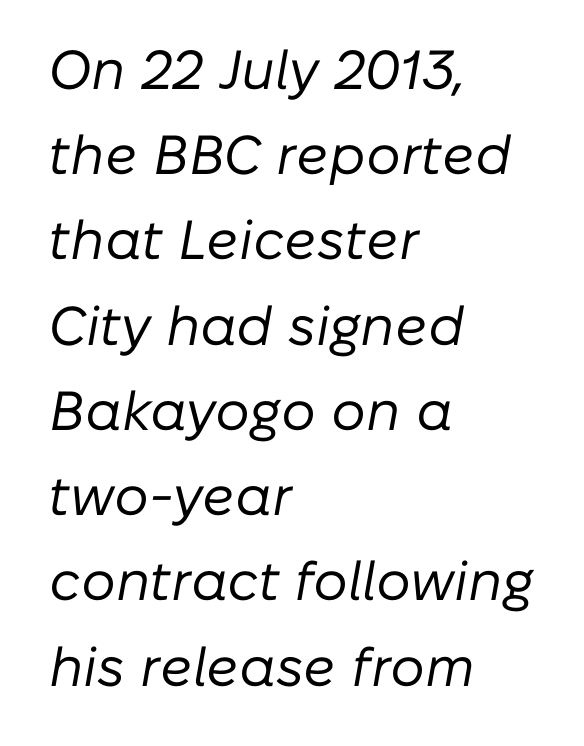
{"italic": "yes", "lean": "right", "slant_degrees": 10, "bold": "no", "weight": "regular", "width": "normal", "stroke_contrast": "low", "x_height": "medium", "monospaced": "no", "underline": "no", "align": "left", "line_spacing": "normal", "line_spacing_ratio": 1.55, "letter_spacing": "normal", "letter_spacing_em": 0.0, "glyph_px": 55}
